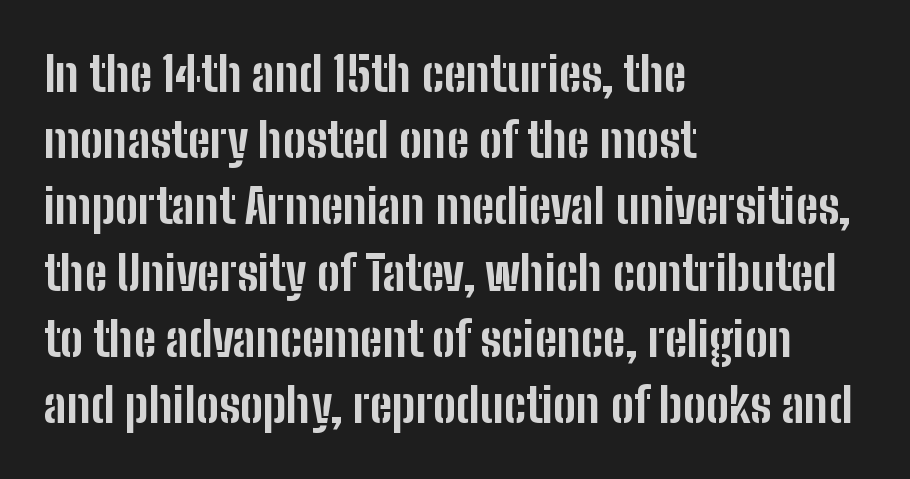
Q: Is the text bold? A: Yes.
Q: Is the text italic (slanted)? A: No, it is upright.
Q: Is the typeface a serif or a sans-serif typeface? A: Sans-serif.
Q: Is the text underlined? A: No.
Q: How is the paragraph aligned? A: Left-aligned.
Q: Is the spacing between letters normal or unusually wide? A: Normal.
Q: Is the spacing between lines tight, normal or loose? A: Normal.
Q: Width (condensed, normal, or wide)? A: Condensed.
Q: Stroke contrast? A: Low.
Q: x-height? A: Medium.
Q: Monospaced? A: No.
